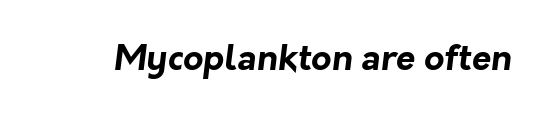
Q: Is the text bold? A: Yes.
Q: Is the typeface a serif or a sans-serif typeface? A: Sans-serif.
Q: Is the text underlined? A: No.
Q: Is the spacing between letters normal or unusually wide? A: Normal.
Q: Width (condensed, normal, or wide)? A: Normal.
Q: Stroke contrast? A: Low.
Q: x-height? A: Medium.
Q: Monospaced? A: No.
